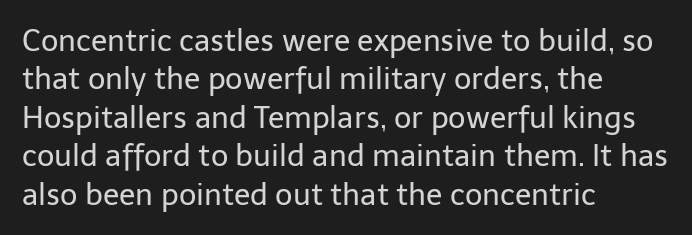
No extra tracking has been applied to these lines. This rendering features lettering with no underline. These lines were composed using upright roman letters. Normally led — the rows are evenly, conventionally spaced.
